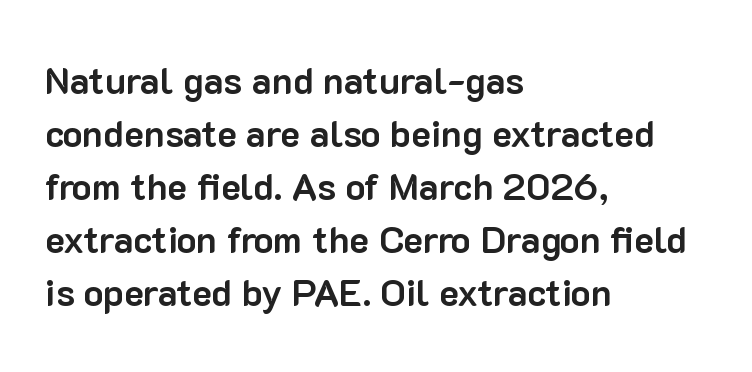
{"serif": "no", "italic": "no", "bold": "yes", "weight": "bold", "width": "normal", "stroke_contrast": "low", "x_height": "medium", "monospaced": "no", "underline": "no", "align": "left", "line_spacing": "normal", "line_spacing_ratio": 1.43, "letter_spacing": "normal", "letter_spacing_em": 0.0, "glyph_px": 37}
